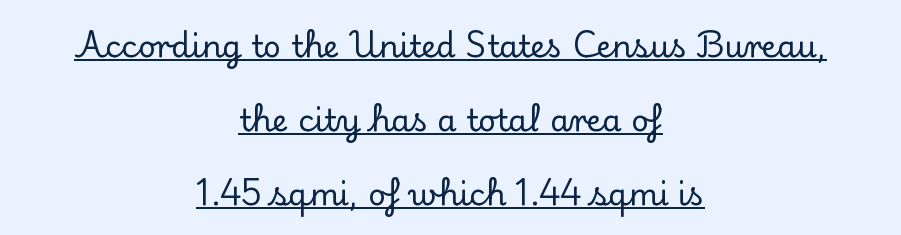
Q: Is the text italic (slanted)? A: No, it is upright.
Q: Is the typeface a serif or a sans-serif typeface? A: Serif.
Q: Is the text underlined? A: Yes.
Q: How is the paragraph aligned? A: Centered.
Q: Is the spacing between letters normal or unusually wide? A: Normal.
Q: Is the spacing between lines tight, normal or loose? A: Loose.
Q: Width (condensed, normal, or wide)? A: Normal.
Q: Stroke contrast? A: Low.
Q: x-height? A: Small.
Q: Monospaced? A: No.
